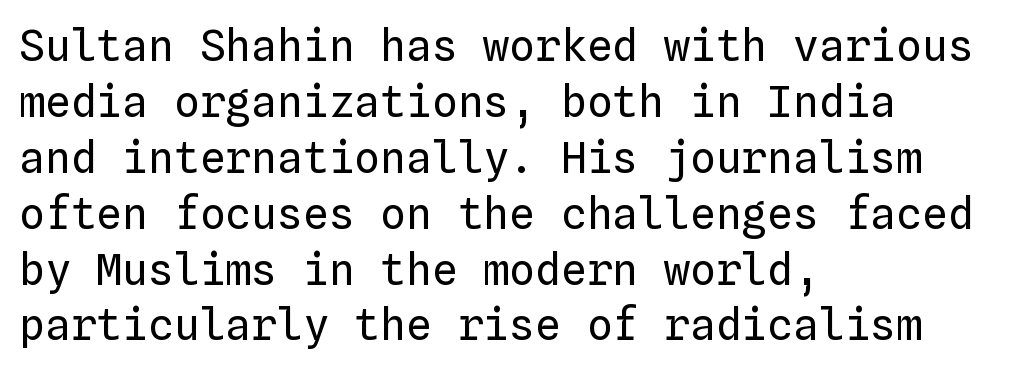
Q: Is the text bold? A: No.
Q: Is the text italic (slanted)? A: No, it is upright.
Q: Is the text underlined? A: No.
Q: How is the paragraph aligned? A: Left-aligned.
Q: Is the spacing between letters normal or unusually wide? A: Normal.
Q: Is the spacing between lines tight, normal or loose? A: Normal.
Q: Width (condensed, normal, or wide)? A: Normal.
Q: Stroke contrast? A: Low.
Q: x-height? A: Medium.
Q: Monospaced? A: Yes.
